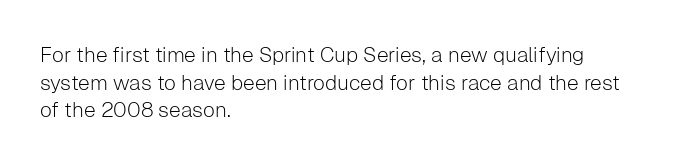
The image shows 21 px text type, upright; set left-aligned, normal line spacing (1.31x), normal letter spacing, not underlined.
